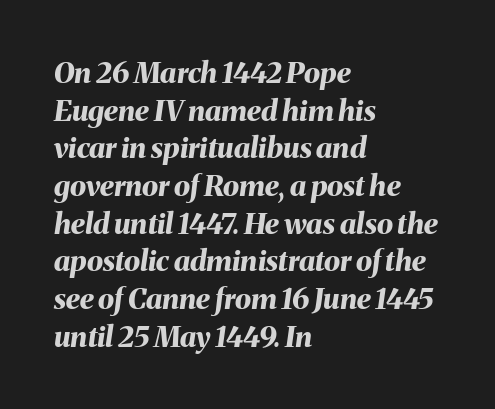
Q: Is the text bold? A: Yes.
Q: Is the text italic (slanted)? A: Yes, it leans right by about 8 degrees.
Q: Is the text underlined? A: No.
Q: How is the paragraph aligned? A: Left-aligned.
Q: Is the spacing between letters normal or unusually wide? A: Normal.
Q: Is the spacing between lines tight, normal or loose? A: Normal.
Q: Width (condensed, normal, or wide)? A: Normal.
Q: Stroke contrast? A: Medium.
Q: x-height? A: Medium.
Q: Monospaced? A: No.
